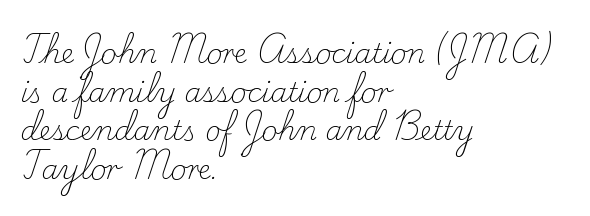
Stroke thickness stays within the range of a standard reading face or lighter. Notice how descenders clear the ascenders below comfortably — that's standard leading. There is no visible air inserted between adjacent glyphs. Casual observation: everything's shoved over to the left. The specimen omits any rule beneath the text block's lines.
